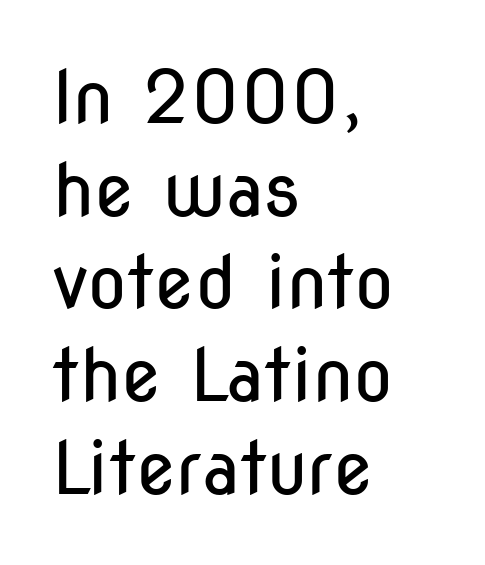
{"serif": "no", "italic": "no", "bold": "no", "weight": "regular", "width": "condensed", "stroke_contrast": "low", "x_height": "medium", "monospaced": "no", "underline": "no", "align": "left", "line_spacing": "normal", "line_spacing_ratio": 1.27, "letter_spacing": "normal", "letter_spacing_em": 0.0, "glyph_px": 73}
